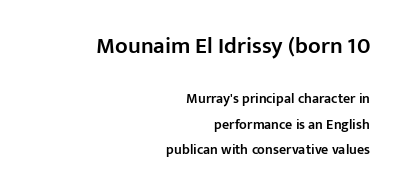
The image shows 23 px text type, upright; set right-aligned, line spacing 1.82x, normal letter spacing, not underlined; the first (top) block is 1.64x larger.
